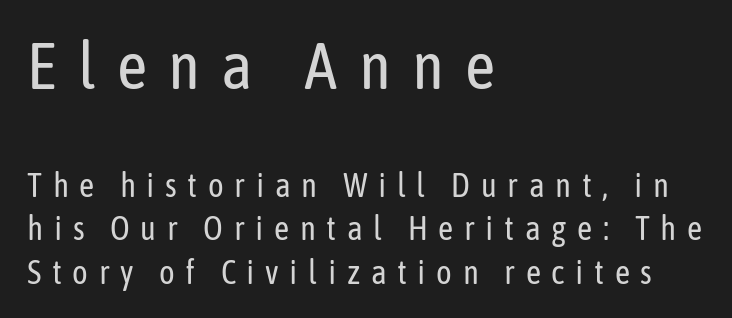
The image shows 66 px regular-weight, condensed sans-serif type, upright; set left-aligned, normal line spacing (1.31x), unusually wide letter spacing (+0.32 em), not underlined; the first (top) block is 2.0x larger; low stroke contrast and a medium x-height.
